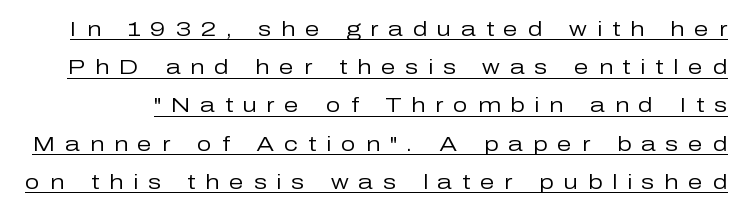
Q: Is the text bold? A: No.
Q: Is the text italic (slanted)? A: No, it is upright.
Q: Is the text underlined? A: Yes.
Q: Is the spacing between letters normal or unusually wide? A: Unusually wide.
